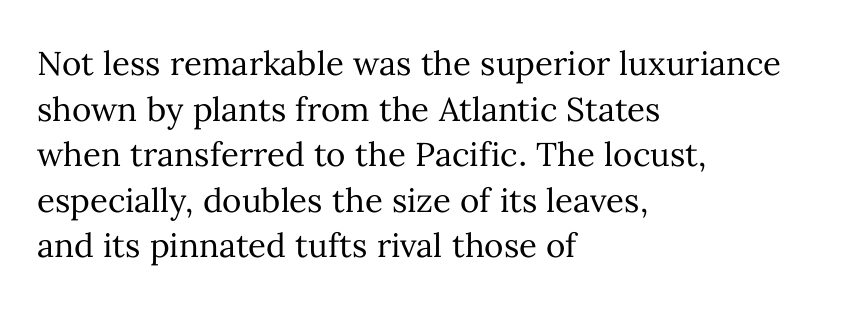
No italicization has been applied; the sample stays upright. The face looks like a standard text weight, possibly lighter. In terms of leading, this rendering sits right in the middle. Teacher's note: observe the even left margin — that is flush-left alignment. Check under the words: just untouched page. Is the letter spacing exaggerated? No — it looks like the ordinary default.
